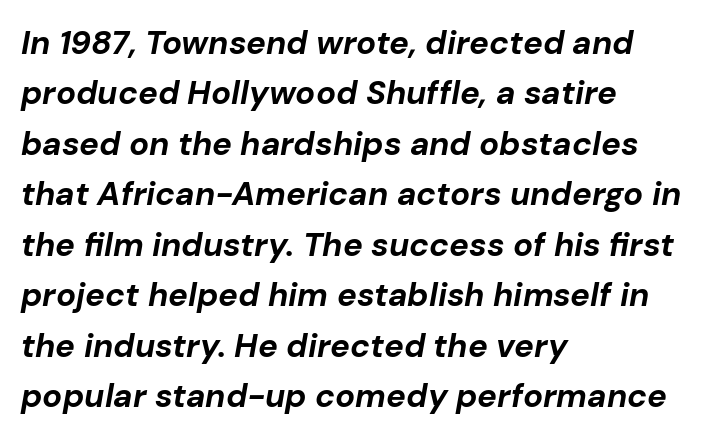
The paragraph shown leans on its left margin. Line spacing here is normal. Slanted lettering throughout. Observe the ordinary spacing: letters are neighbours, not strangers. Strokes here are thick enough to call this a true bold. The passage shown is typed in a proportional face where columns would drift.
